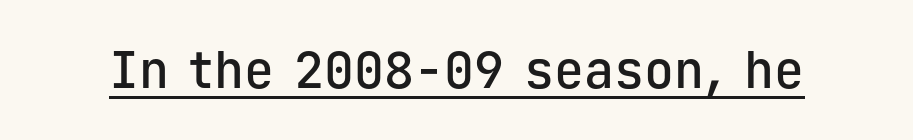
The image shows 50 px semibold sans-serif type, upright, monospaced; set normal letter spacing, underlined; low stroke contrast and a medium x-height.
